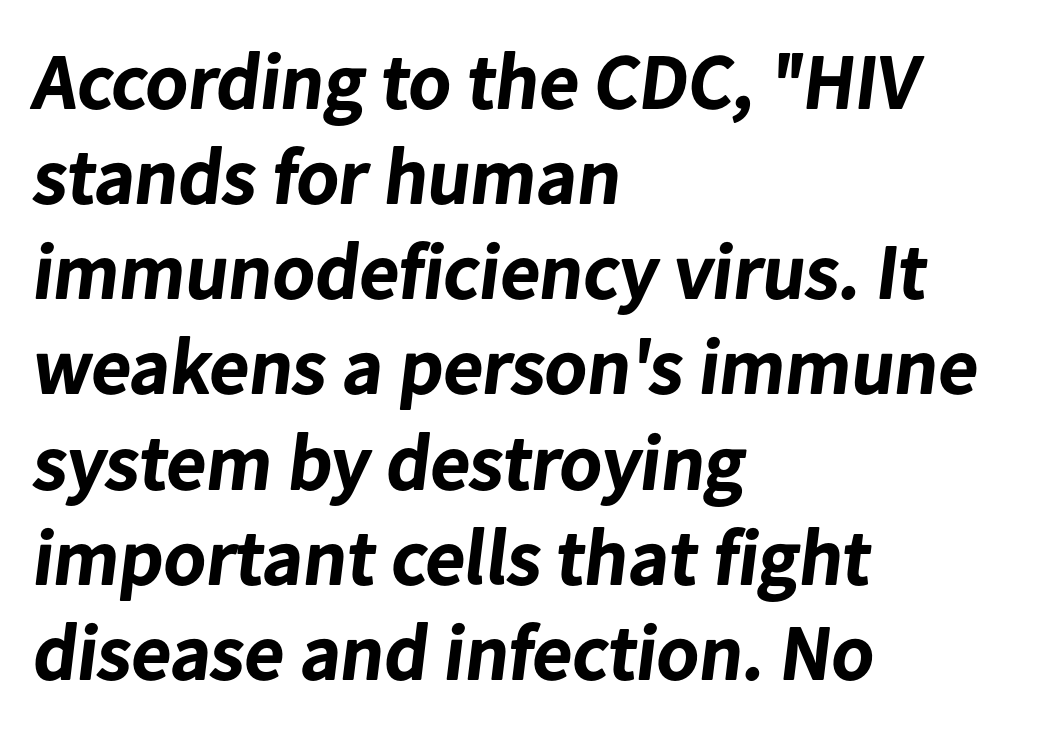
Q: Is the text bold? A: Yes.
Q: Is the typeface a serif or a sans-serif typeface? A: Sans-serif.
Q: Is the text underlined? A: No.
Q: How is the paragraph aligned? A: Left-aligned.
Q: Is the spacing between letters normal or unusually wide? A: Normal.
Q: Width (condensed, normal, or wide)? A: Normal.
Q: Stroke contrast? A: Low.
Q: x-height? A: Medium.
Q: Monospaced? A: No.
